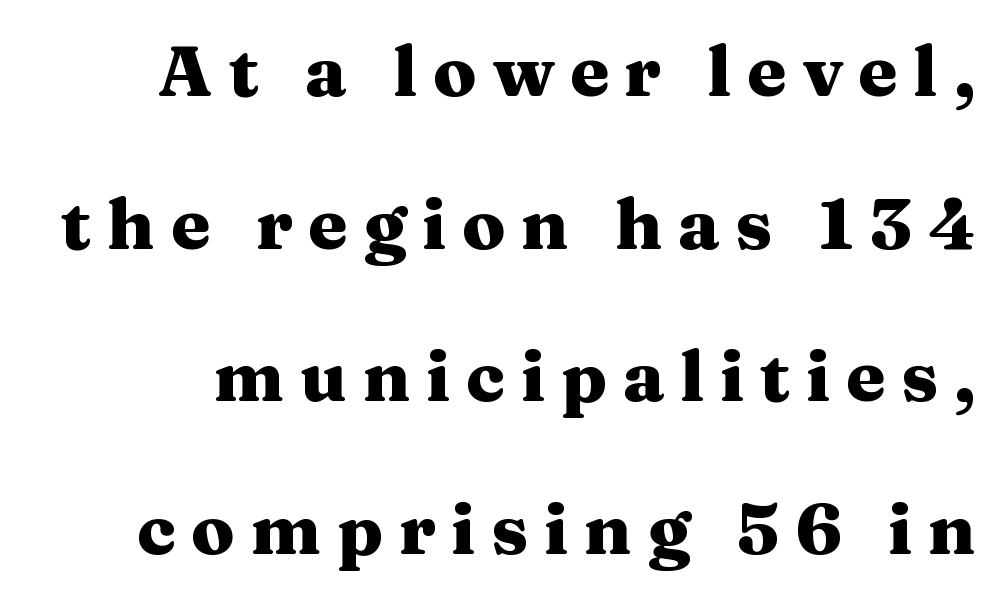
The image shows 71 px heavy, wide serif type, upright; set loose line spacing (2.15x), unusually wide letter spacing (+0.22 em), not underlined; medium stroke contrast and a medium x-height.
